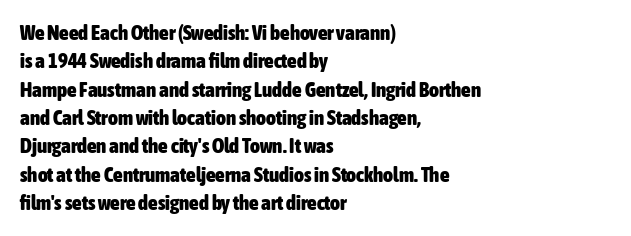
{"italic": "no", "bold": "yes", "underline": "no", "align": "left", "line_spacing": "normal", "line_spacing_ratio": 1.35, "letter_spacing": "normal", "letter_spacing_em": 0.0, "glyph_px": 21}
